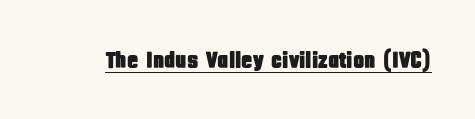
The image shows 23 px text type, upright; set normal letter spacing, underlined.
